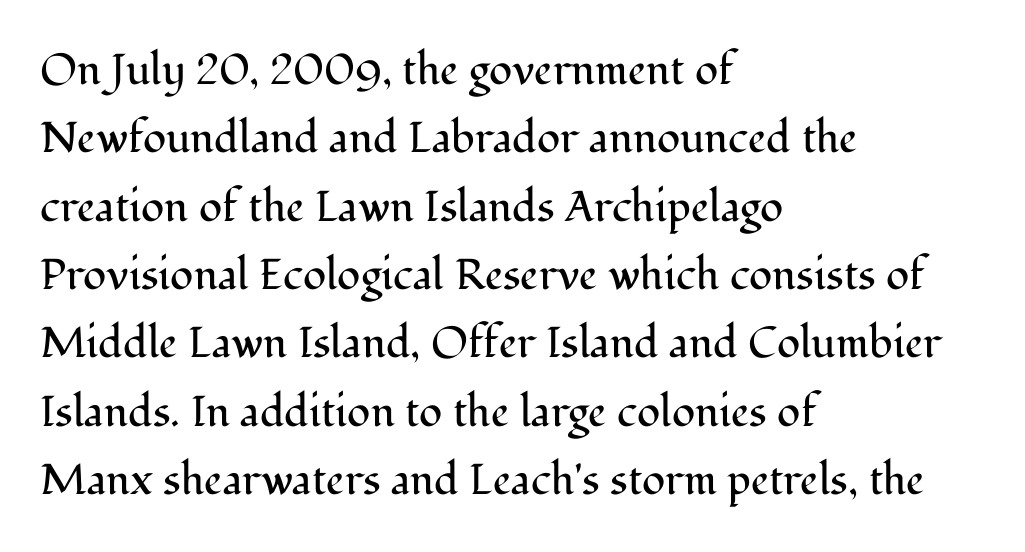
The image shows 43 px regular-weight serif type, upright; set left-aligned, normal line spacing (1.59x), normal letter spacing, not underlined; medium stroke contrast and a medium x-height.
